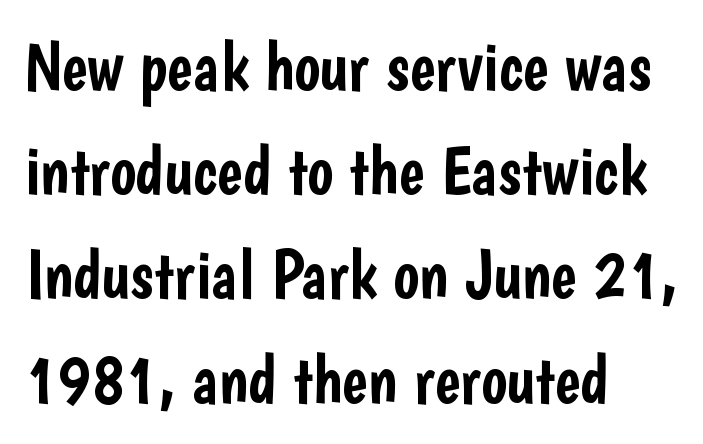
Q: Is the text italic (slanted)? A: No, it is upright.
Q: Is the typeface a serif or a sans-serif typeface? A: Sans-serif.
Q: Is the text underlined? A: No.
Q: How is the paragraph aligned? A: Left-aligned.
Q: Is the spacing between letters normal or unusually wide? A: Normal.
Q: Is the spacing between lines tight, normal or loose? A: Normal.
Q: Width (condensed, normal, or wide)? A: Condensed.
Q: Stroke contrast? A: Low.
Q: x-height? A: Medium.
Q: Monospaced? A: No.
